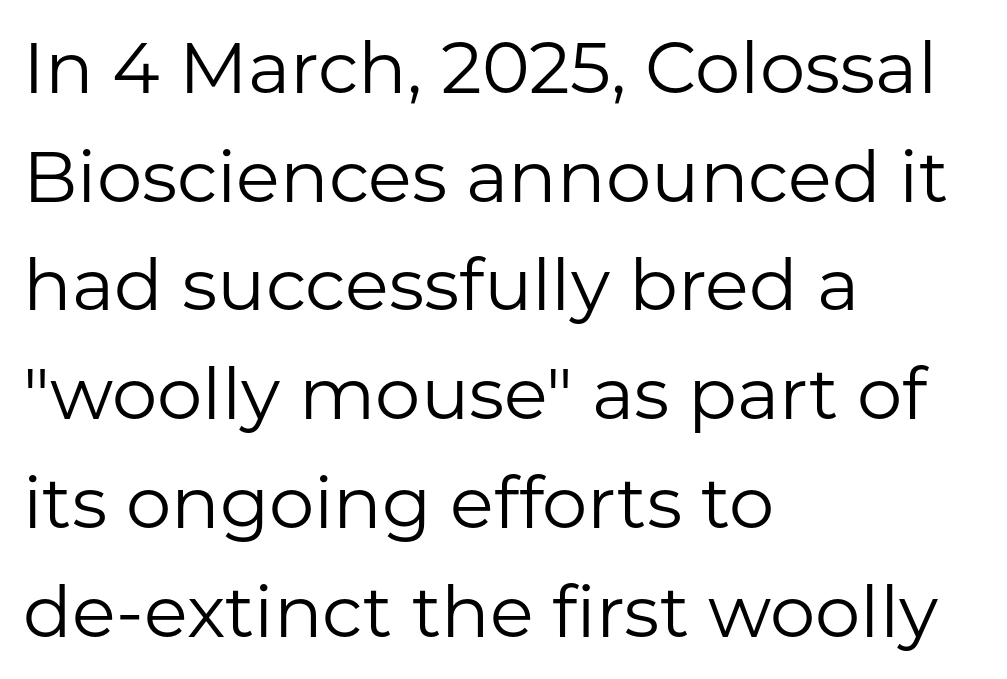
{"serif": "no", "italic": "no", "bold": "no", "weight": "regular", "width": "normal", "stroke_contrast": "low", "x_height": "medium", "monospaced": "no", "underline": "no", "align": "left", "line_spacing": "normal", "line_spacing_ratio": 1.51, "letter_spacing": "normal", "letter_spacing_em": 0.0, "glyph_px": 72}
